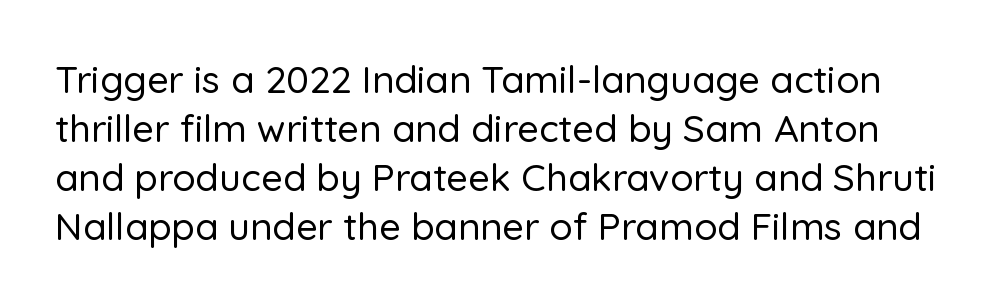
Each letter keeps its own natural width here, so spacing adapts to shape. The type sits square on the baseline with zero lean. Only glyphs here, with clear space below each row. Glyph-to-glyph distance matches everyday printed text.
